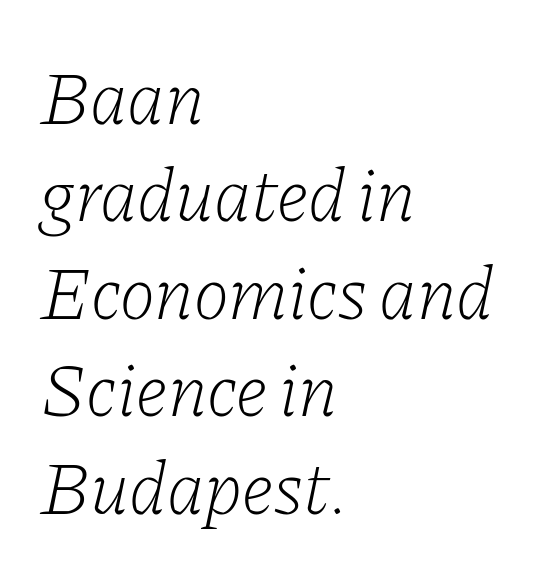
Rows of type keep a routine distance in the vertical direction. Short note: letters normally spaced. The face used here is proportionally spaced, like ordinary book or web type. Anything drawn beneath the words? Only blank space.
